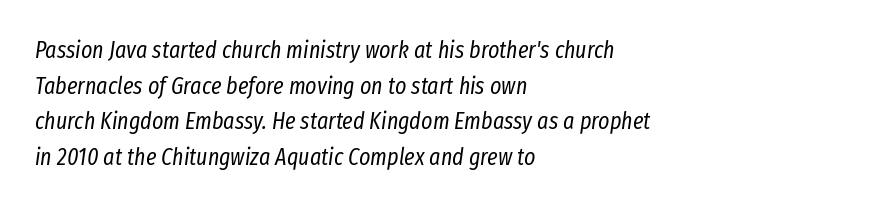
When letters slant like this, we call the style italic. This rendering features lettering with no underline. Counters stay open thanks to moderate or lighter strokes. Line beginnings align vertically; line endings do not. This sample keeps an unexceptional amount of space between lines.
